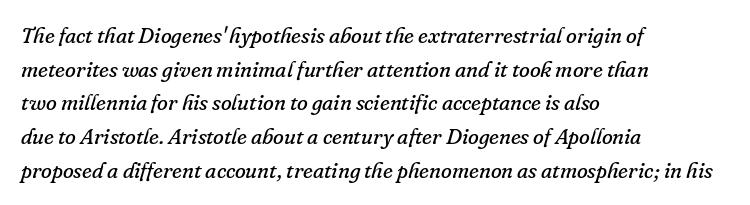
Q: Is the text bold? A: No.
Q: Is the text italic (slanted)? A: Yes, it leans right by about 16 degrees.
Q: Is the text underlined? A: No.
Q: How is the paragraph aligned? A: Left-aligned.
Q: Is the spacing between letters normal or unusually wide? A: Normal.
Q: Is the spacing between lines tight, normal or loose? A: Normal.
